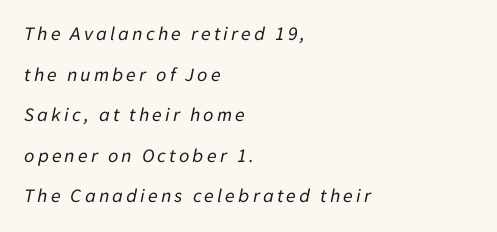
The image shows 20 px text type, italic (leaning right); set left-aligned, loose line spacing (2.03x), not underlined.
